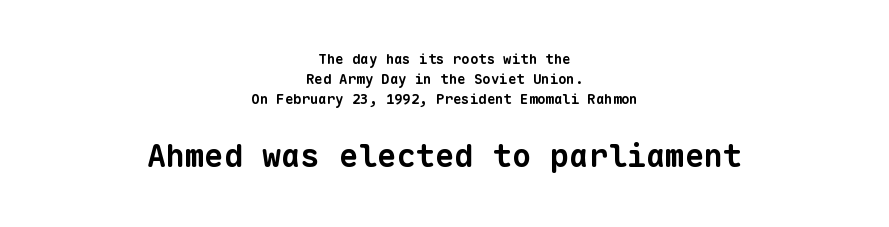
{"serif": "no", "bold": "yes", "weight": "bold", "width": "normal", "stroke_contrast": "low", "x_height": "medium", "monospaced": "yes", "underline": "no", "align": "center", "line_spacing": "normal", "line_spacing_ratio": 1.42, "letter_spacing": "normal", "letter_spacing_em": 0.0, "larger_block": "second", "size_ratio": 2.29, "glyph_px": 32}
